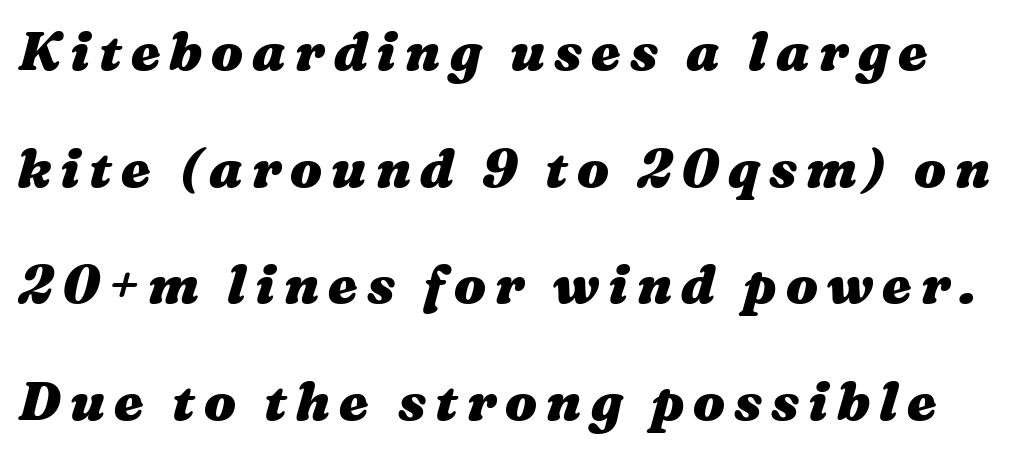
The image shows 53 px heavy, wide type, italic (leaning right); set loose line spacing (2.2x), not underlined; medium stroke contrast and a medium x-height.
